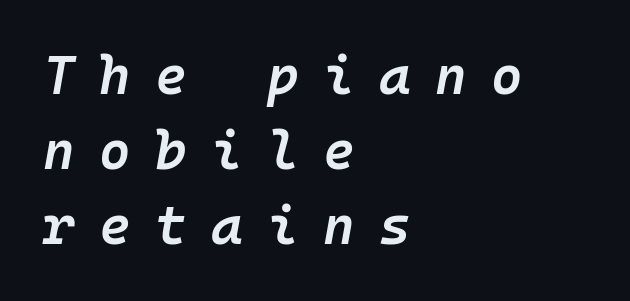
In CSS terms this would be text-align: left. Italic: yes, the glyphs are oblique. You could only call the tracking loose — the letters float apart. This rendering features lettering with no underline. Students, this is semibold: more ink than regular, less than bold.
